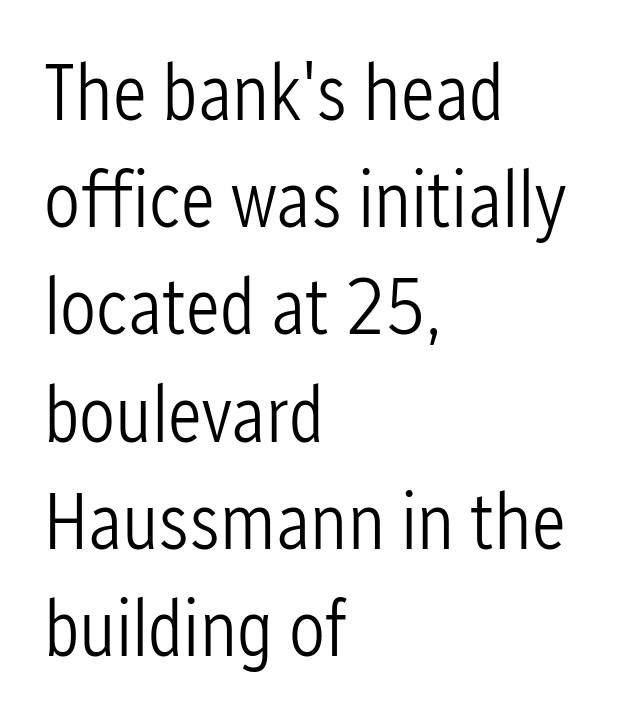
{"serif": "no", "italic": "no", "bold": "no", "weight": "light", "width": "condensed", "stroke_contrast": "low", "x_height": "medium", "monospaced": "no", "underline": "no", "align": "left", "line_spacing": "normal", "line_spacing_ratio": 1.34, "letter_spacing": "normal", "letter_spacing_em": 0.0, "glyph_px": 80}
